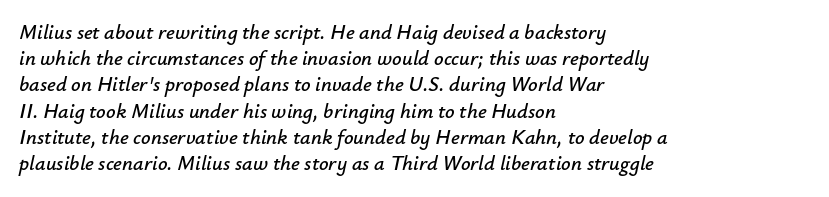
The image shows 21 px text type, italic (leaning right); set left-aligned, normal line spacing (1.25x), normal letter spacing, not underlined.
